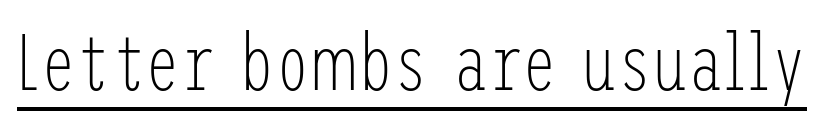
Vertical strokes here are truly vertical. The tracking reads as untouched default to a designer's eye. This is underlined copy, the kind a proofreader might mark for attention. Is this a heavy cut? Hardly; it is regular or lighter. The passage shown is typeset with a sans-serif family.
